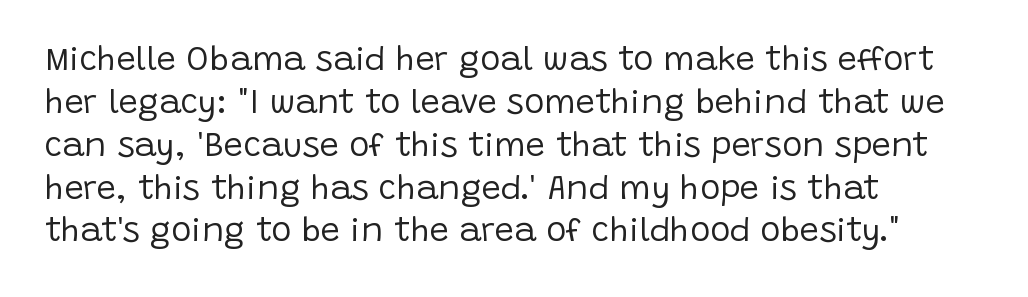
{"serif": "no", "italic": "no", "bold": "no", "weight": "regular", "width": "normal", "stroke_contrast": "low", "x_height": "large", "monospaced": "no", "underline": "no", "align": "left", "line_spacing": "normal", "line_spacing_ratio": 1.26, "letter_spacing": "normal", "letter_spacing_em": 0.0, "glyph_px": 34}
